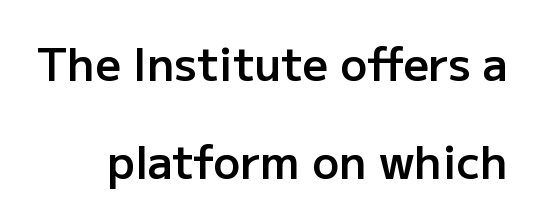
Nobody touched the tracking dial on this one. Think of a printed novel: that variable character pitch is what you see here. The letters carry no serifs — their stems end cleanly without finishing strokes. The lines are spread far apart with generous leading. Plain, unruled lines of type. Bold? Not quite — semibold, heavier than regular but stopping short.
